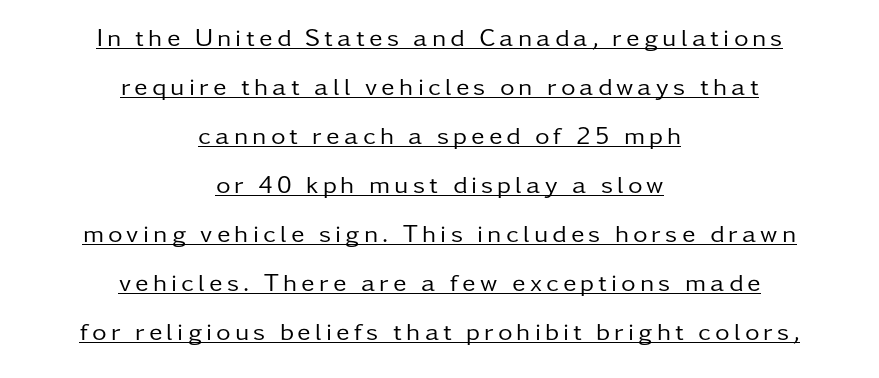
Q: Is the text bold? A: No.
Q: Is the text italic (slanted)? A: No, it is upright.
Q: Is the text underlined? A: Yes.
Q: How is the paragraph aligned? A: Centered.
Q: Is the spacing between lines tight, normal or loose? A: Loose.
